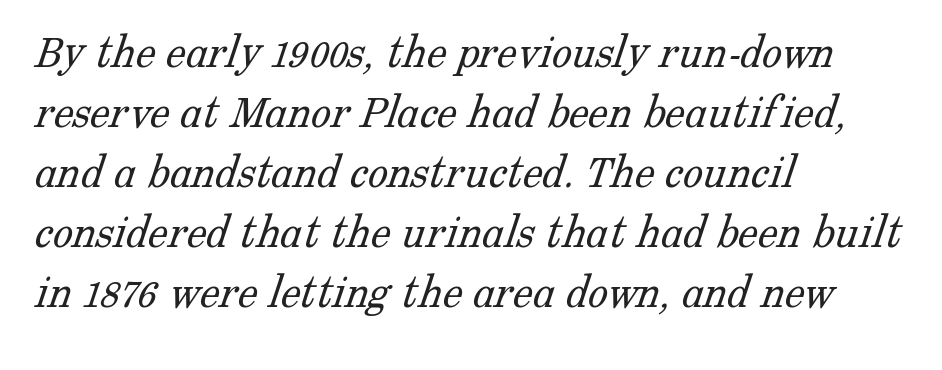
{"serif": "yes", "bold": "no", "weight": "light", "width": "normal", "stroke_contrast": "low", "x_height": "medium", "monospaced": "no", "underline": "no", "align": "left", "line_spacing_ratio": 1.2, "letter_spacing": "normal", "letter_spacing_em": 0.0, "glyph_px": 50}
